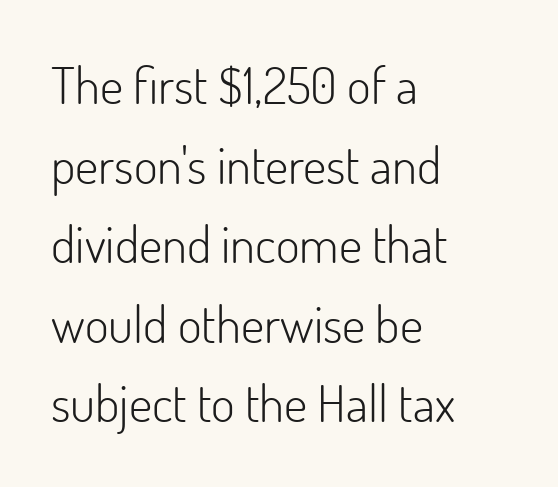
{"serif": "no", "italic": "no", "bold": "no", "weight": "light", "width": "normal", "stroke_contrast": "low", "x_height": "small", "monospaced": "no", "underline": "no", "align": "left", "line_spacing": "normal", "line_spacing_ratio": 1.56, "letter_spacing": "normal", "letter_spacing_em": 0.0, "glyph_px": 51}
